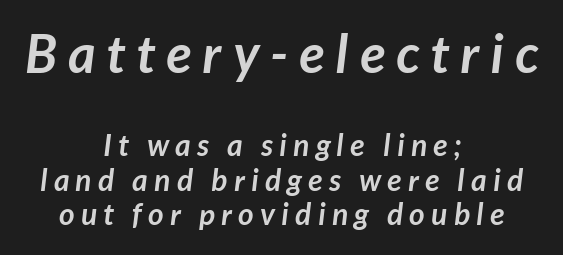
Emphasis by weight is at full strength: bold. Each letter keeps its own natural width here, so spacing adapts to shape. Size contrast runs from large at the top to small at the bottom. This rendering features lettering with no underline. A student would call this center alignment; a typographer would say set centered.
